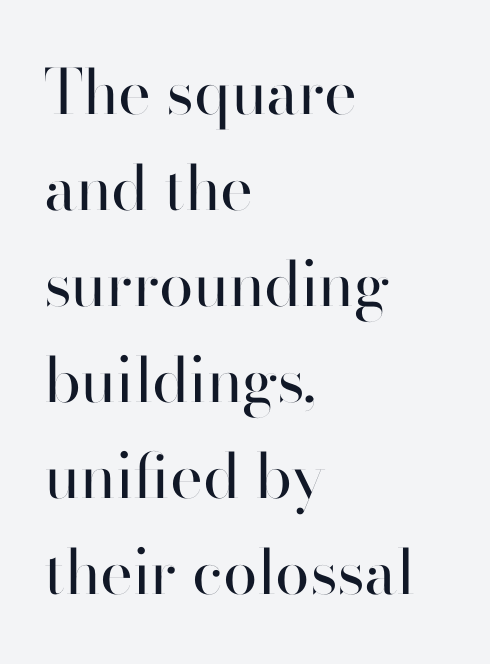
The image shows 62 px regular-weight sans-serif type, upright; set left-aligned, normal line spacing (1.55x), normal letter spacing, not underlined; high stroke contrast and a small x-height.
